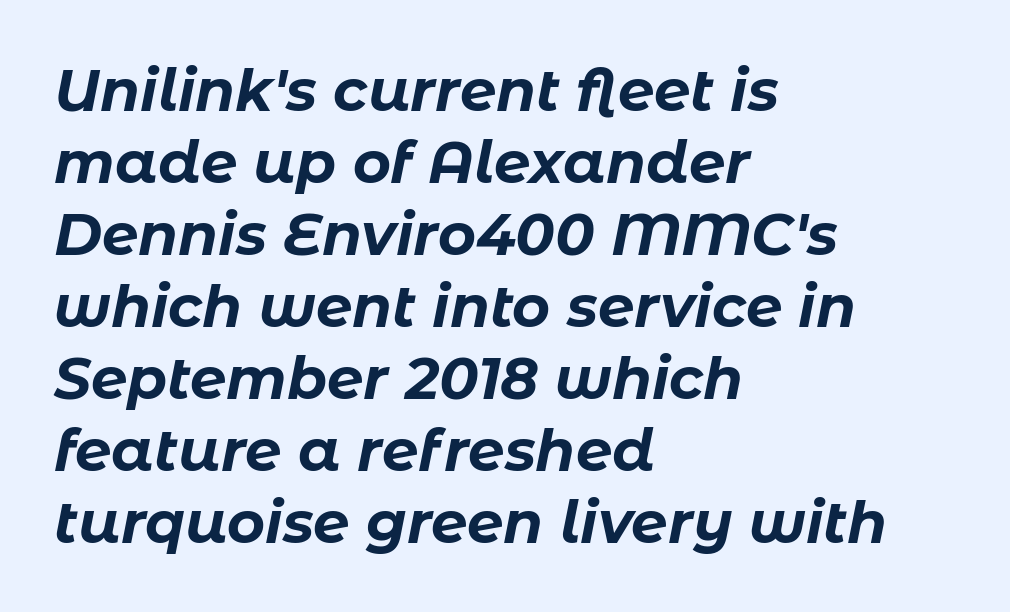
Q: Is the text bold? A: Yes.
Q: Is the text italic (slanted)? A: Yes, it leans right by about 11 degrees.
Q: Is the text underlined? A: No.
Q: How is the paragraph aligned? A: Left-aligned.
Q: Is the spacing between letters normal or unusually wide? A: Normal.
Q: Width (condensed, normal, or wide)? A: Normal.
Q: Stroke contrast? A: Low.
Q: x-height? A: Medium.
Q: Monospaced? A: No.
